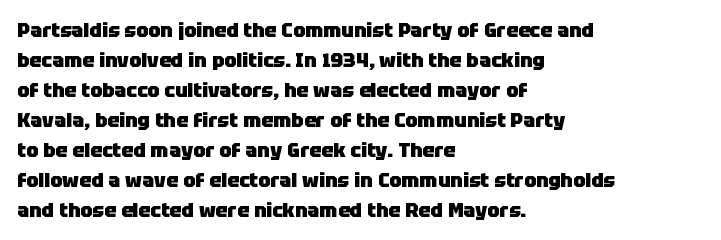
Alignment: flush left. Tall strokes in this sample are plumb rather than angled. Successive baselines arrive at the customary interval. The rendering uses a bold face; every stroke is thick and dark. The specimen omits any rule beneath the text block's lines. Short note: letters normally spaced.
